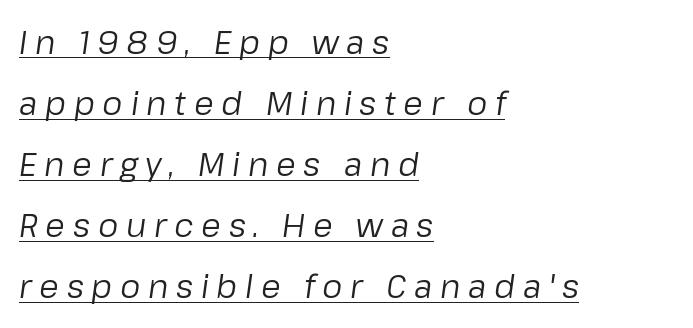
{"italic": "yes", "lean": "right", "slant_degrees": 8, "bold": "no", "weight": "regular", "width": "normal", "stroke_contrast": "low", "x_height": "medium", "monospaced": "no", "underline": "yes", "align": "left", "line_spacing": "loose", "line_spacing_ratio": 1.91, "letter_spacing": "wide", "letter_spacing_em": 0.24, "glyph_px": 32}
